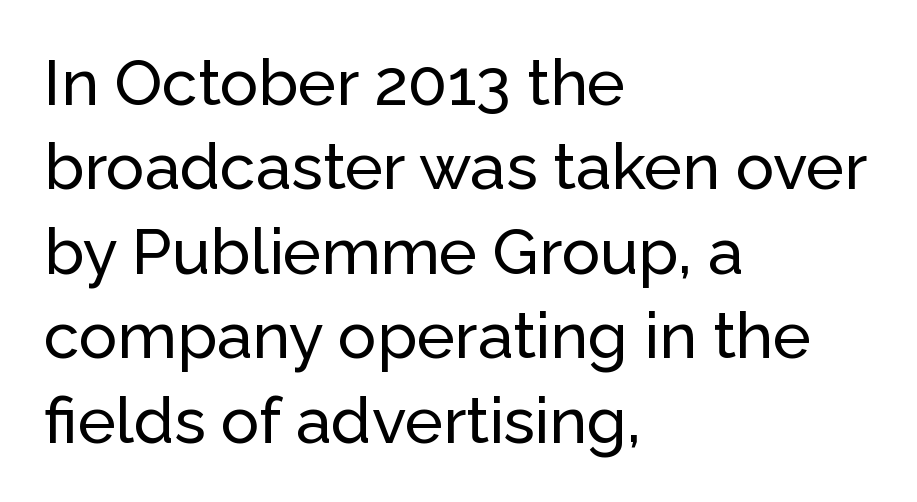
{"serif": "no", "italic": "no", "width": "normal", "stroke_contrast": "low", "x_height": "medium", "monospaced": "no", "underline": "no", "align": "left", "line_spacing": "normal", "line_spacing_ratio": 1.32, "letter_spacing": "normal", "letter_spacing_em": 0.0, "glyph_px": 64}
